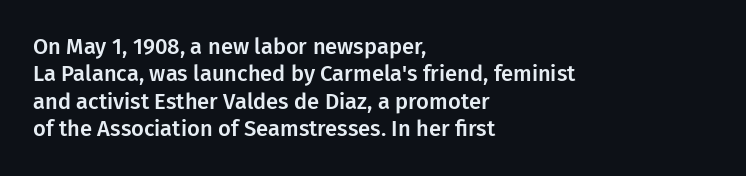
Q: Is the text italic (slanted)? A: No, it is upright.
Q: Is the text underlined? A: No.
Q: How is the paragraph aligned? A: Left-aligned.
Q: Is the spacing between letters normal or unusually wide? A: Normal.
Q: Is the spacing between lines tight, normal or loose? A: Normal.
